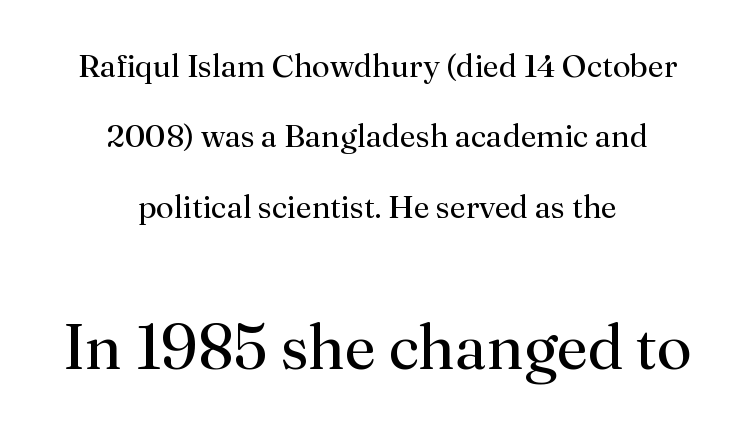
The image shows 63 px regular-weight serif type, upright; set centered, loose line spacing (2.2x), normal letter spacing, not underlined; the second (bottom) block is 1.97x larger; medium stroke contrast and a small x-height.
